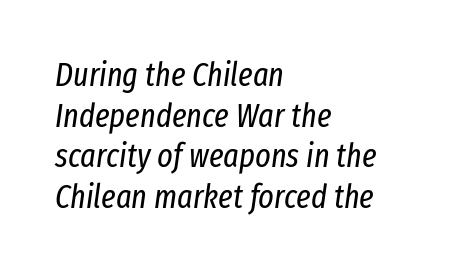
Q: Is the text bold? A: No.
Q: Is the text italic (slanted)? A: Yes, it leans right by about 8 degrees.
Q: Is the text underlined? A: No.
Q: How is the paragraph aligned? A: Left-aligned.
Q: Is the spacing between letters normal or unusually wide? A: Normal.
Q: Width (condensed, normal, or wide)? A: Condensed.
Q: Stroke contrast? A: Low.
Q: x-height? A: Medium.
Q: Monospaced? A: No.
